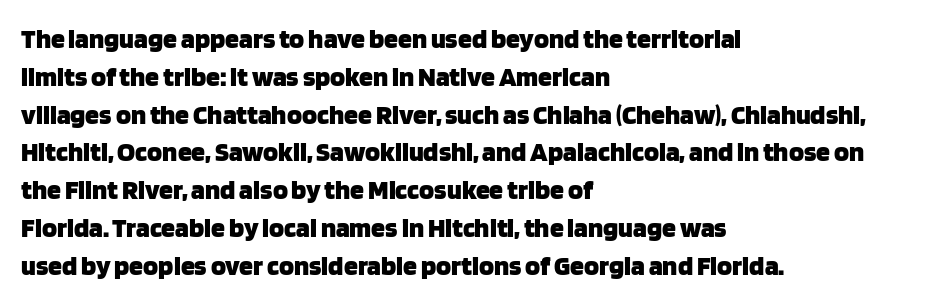
Q: Is the text bold? A: Yes.
Q: Is the text italic (slanted)? A: No, it is upright.
Q: Is the typeface a serif or a sans-serif typeface? A: Sans-serif.
Q: Is the text underlined? A: No.
Q: How is the paragraph aligned? A: Left-aligned.
Q: Is the spacing between letters normal or unusually wide? A: Normal.
Q: Is the spacing between lines tight, normal or loose? A: Normal.
Q: Width (condensed, normal, or wide)? A: Normal.
Q: Stroke contrast? A: Low.
Q: x-height? A: Large.
Q: Monospaced? A: No.
